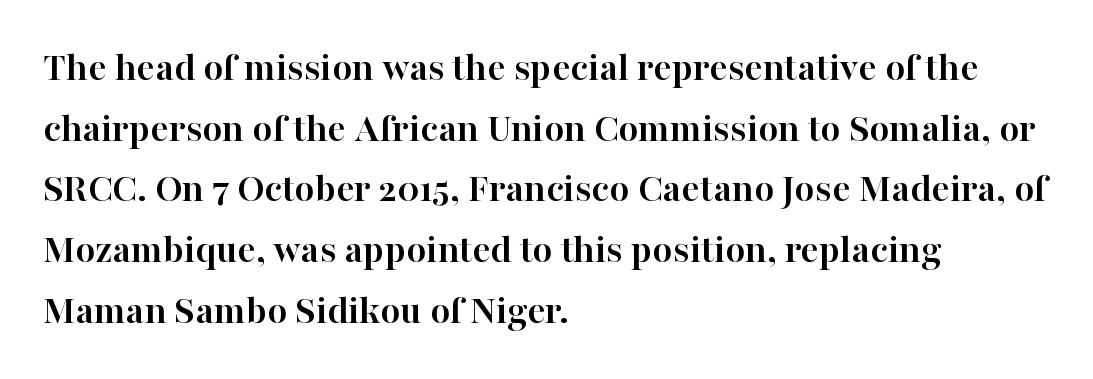
{"serif": "yes", "italic": "no", "bold": "yes", "weight": "semibold", "width": "normal", "stroke_contrast": "high", "x_height": "medium", "monospaced": "no", "underline": "no", "align": "left", "line_spacing": "normal", "line_spacing_ratio": 1.48, "letter_spacing": "normal", "letter_spacing_em": 0.0, "glyph_px": 41}
